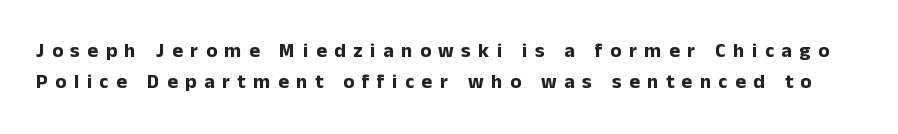
{"italic": "no", "bold": "yes", "underline": "no", "line_spacing": "normal", "line_spacing_ratio": 1.57, "letter_spacing": "wide", "letter_spacing_em": 0.38, "glyph_px": 20}
